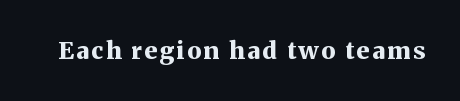
Q: Is the text bold? A: Yes.
Q: Is the text italic (slanted)? A: No, it is upright.
Q: Is the text underlined? A: No.
